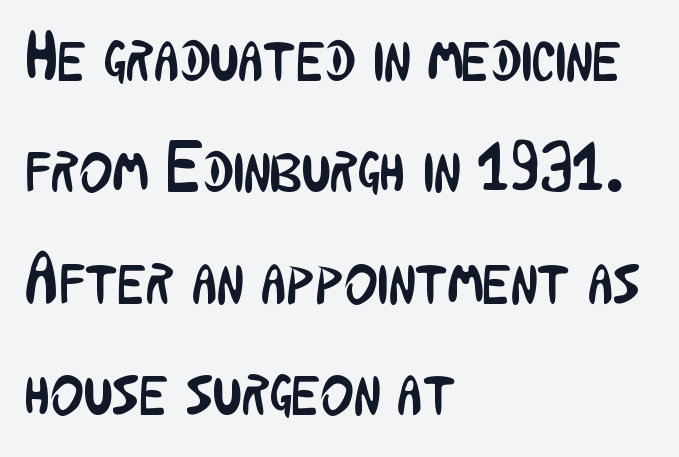
{"serif": "no", "italic": "no", "bold": "no", "weight": "regular", "width": "condensed", "stroke_contrast": "low", "x_height": "medium", "monospaced": "no", "underline": "no", "align": "left", "line_spacing": "normal", "line_spacing_ratio": 1.57, "letter_spacing": "normal", "letter_spacing_em": 0.0, "glyph_px": 71}
